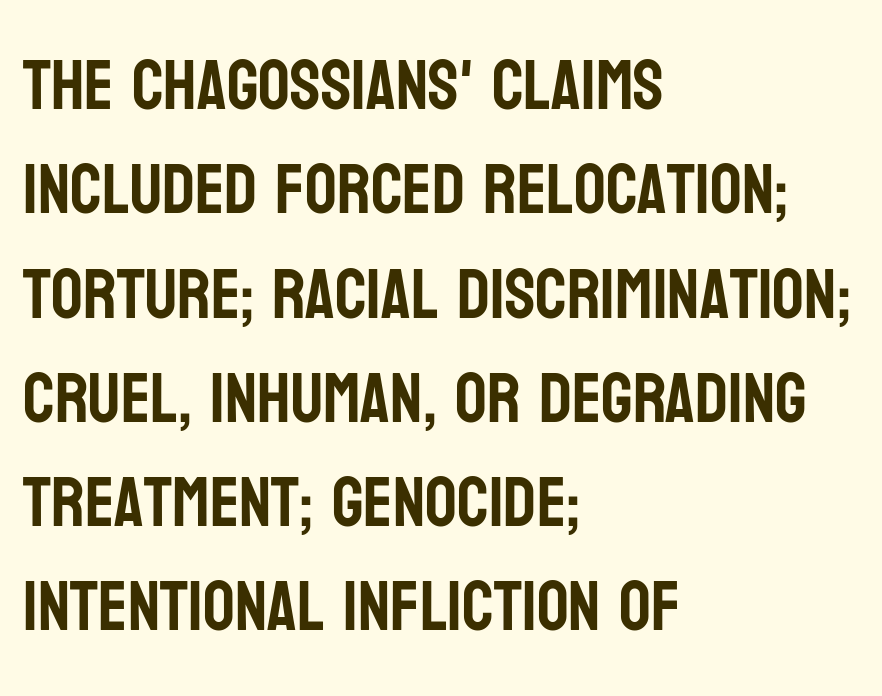
{"serif": "no", "italic": "no", "width": "condensed", "stroke_contrast": "low", "x_height": "large", "monospaced": "no", "underline": "no", "align": "left", "line_spacing": "normal", "line_spacing_ratio": 1.49, "letter_spacing": "normal", "letter_spacing_em": 0.0, "glyph_px": 70}
